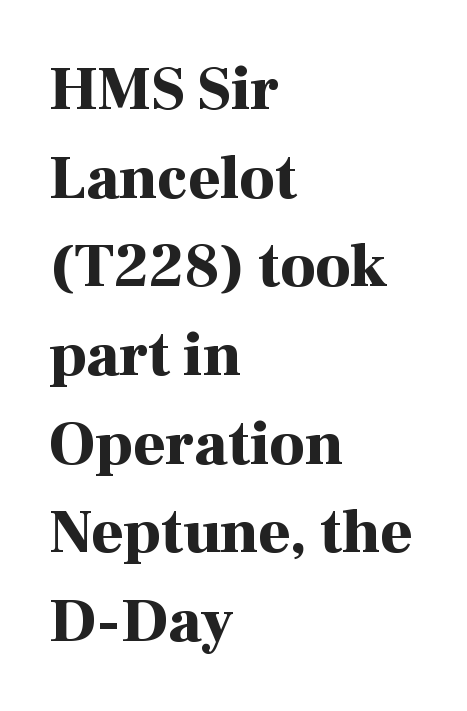
Letterform terminals end in serifs throughout the passage. Posture: vertical. If you drew a ruler down the left edge, every line would touch it. The foot of each line stays bare and open.
